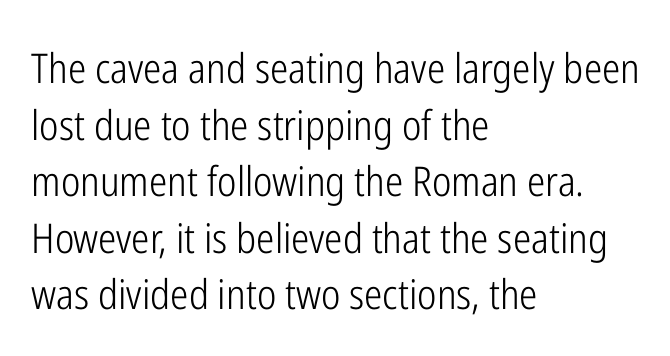
{"serif": "no", "italic": "no", "bold": "no", "weight": "light", "width": "condensed", "stroke_contrast": "low", "x_height": "medium", "monospaced": "no", "underline": "no", "align": "left", "line_spacing": "normal", "line_spacing_ratio": 1.38, "letter_spacing": "normal", "letter_spacing_em": 0.0, "glyph_px": 41}
